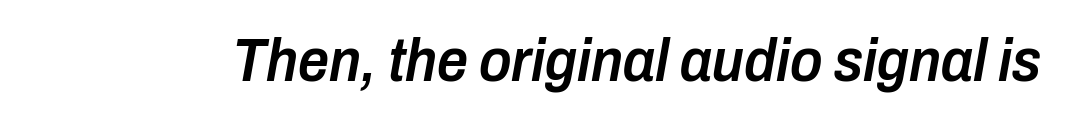
{"italic": "yes", "lean": "right", "slant_degrees": 10, "bold": "semi", "weight": "semibold", "width": "condensed", "stroke_contrast": "low", "x_height": "medium", "monospaced": "no", "underline": "no", "letter_spacing": "normal", "letter_spacing_em": 0.0, "glyph_px": 61}
